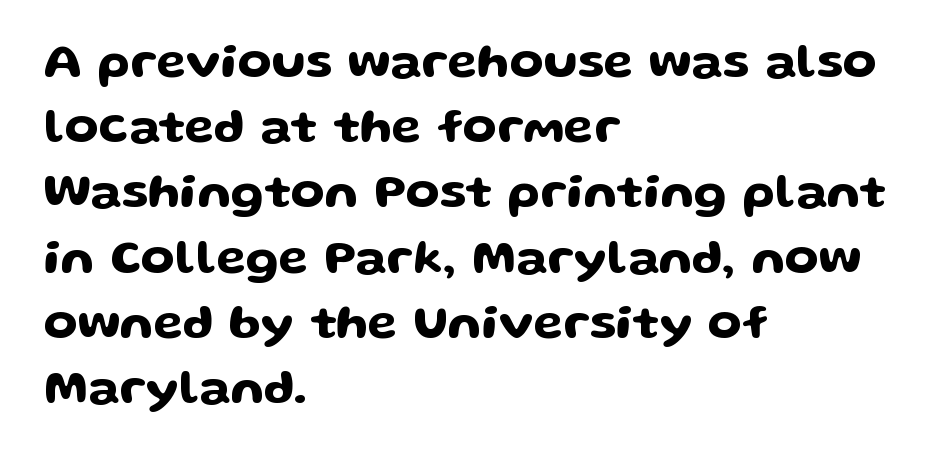
This rendering employs a face without finishing strokes, i.e., a sans-serif. The ragged edge is on the right, which tells us the setting is flush left. Is this a fixed-width face? No — the glyphs have proportional, varying widths. Vertical spacing — default. Beneath every word, the page is bare.
